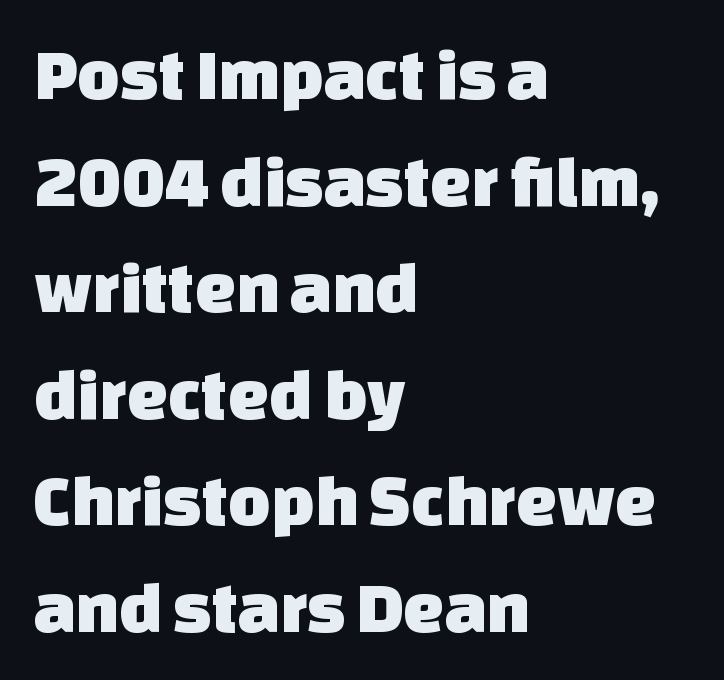
The image shows 73 px sans-serif type; set left-aligned, normal line spacing (1.46x), normal letter spacing, not underlined; low stroke contrast and a large x-height.
